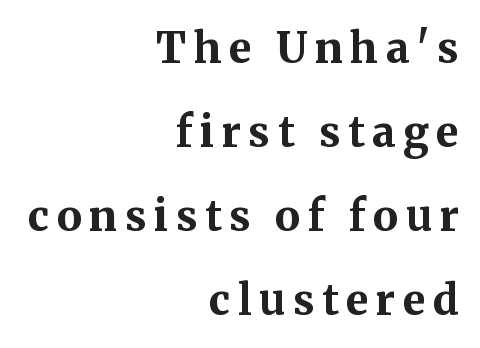
The image shows 42 px bold serif type, upright; set right-aligned, loose line spacing (2.0x), not underlined; medium stroke contrast and a medium x-height.
